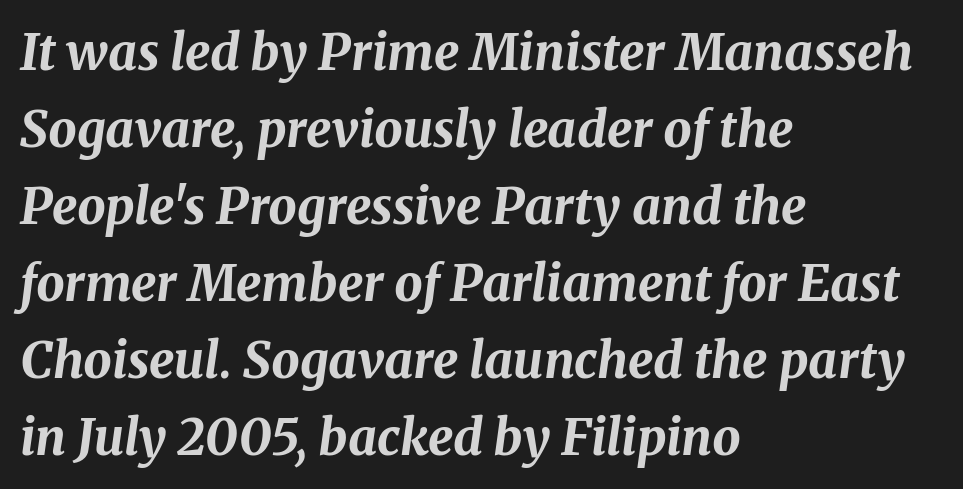
{"italic": "yes", "lean": "right", "slant_degrees": 8, "bold": "yes", "weight": "bold", "width": "normal", "stroke_contrast": "medium", "x_height": "medium", "monospaced": "no", "underline": "no", "align": "left", "line_spacing": "normal", "line_spacing_ratio": 1.54, "letter_spacing": "normal", "letter_spacing_em": 0.0, "glyph_px": 50}
